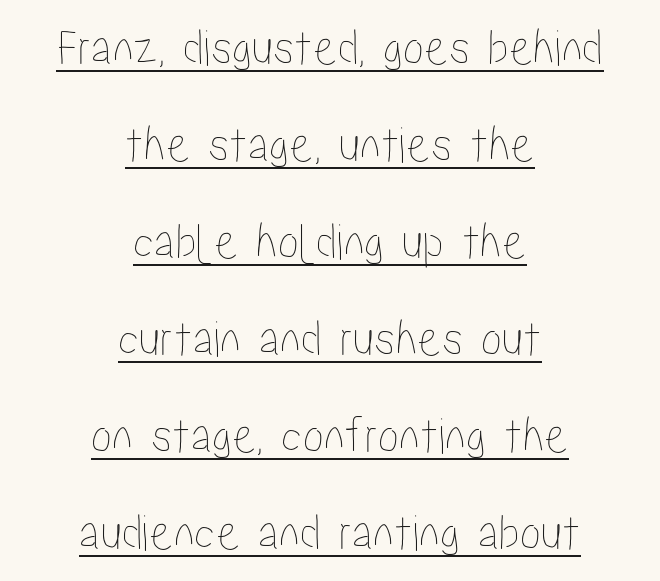
Underlined type. Short and long lines alike share a common midpoint. Nope, not italic — everything's standing straight. Is this a fixed-width face? No — the glyphs have proportional, varying widths. How are the letters spaced? Ordinarily, with no added tracking.
